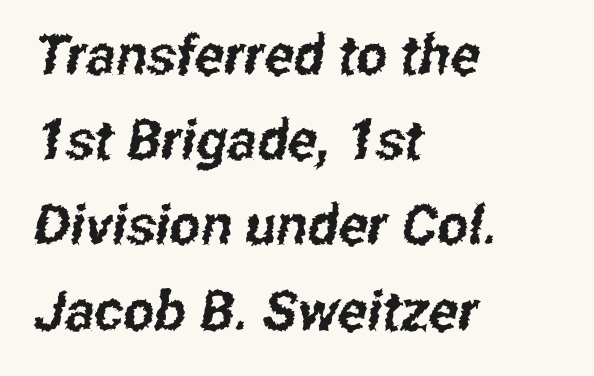
Q: Is the typeface a serif or a sans-serif typeface? A: Sans-serif.
Q: Is the text underlined? A: No.
Q: How is the paragraph aligned? A: Left-aligned.
Q: Is the spacing between letters normal or unusually wide? A: Normal.
Q: Is the spacing between lines tight, normal or loose? A: Normal.
Q: Width (condensed, normal, or wide)? A: Condensed.
Q: Stroke contrast? A: Low.
Q: x-height? A: Medium.
Q: Monospaced? A: No.
